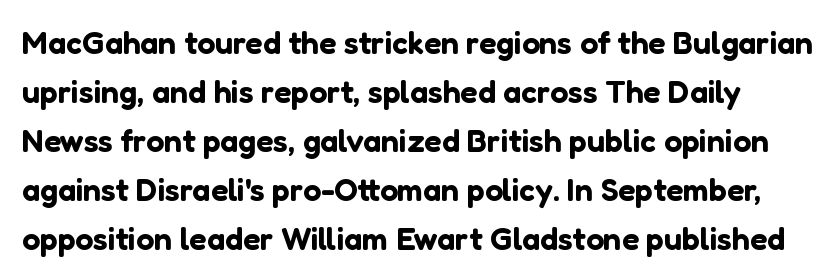
Q: Is the text italic (slanted)? A: No, it is upright.
Q: Is the typeface a serif or a sans-serif typeface? A: Sans-serif.
Q: Is the text underlined? A: No.
Q: Is the spacing between letters normal or unusually wide? A: Normal.
Q: Is the spacing between lines tight, normal or loose? A: Normal.
Q: Width (condensed, normal, or wide)? A: Normal.
Q: Stroke contrast? A: Low.
Q: x-height? A: Medium.
Q: Monospaced? A: No.
